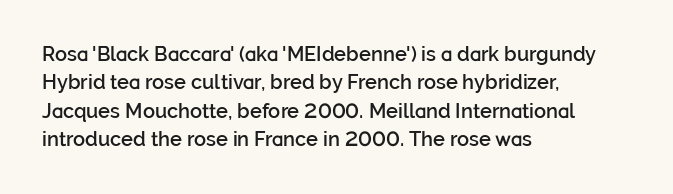
The strokes are fattened partway — semibold, not bold. The typesetter chose a ragged-right arrangement here. The letters sit at their default tracking, neither squeezed nor spread. If you measured baseline to baseline, you'd find a middling distance. The font's upright variant was chosen for this text.
